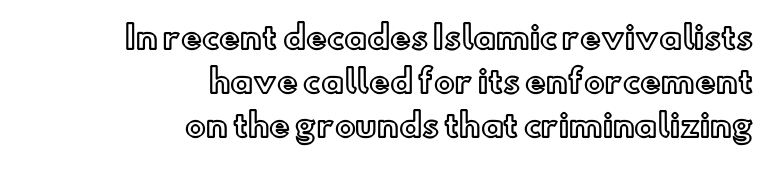
Q: Is the text italic (slanted)? A: No, it is upright.
Q: Is the text underlined? A: No.
Q: How is the paragraph aligned? A: Right-aligned.
Q: Is the spacing between letters normal or unusually wide? A: Normal.
Q: Is the spacing between lines tight, normal or loose? A: Normal.
Q: Width (condensed, normal, or wide)? A: Normal.
Q: x-height? A: Small.
Q: Monospaced? A: No.
